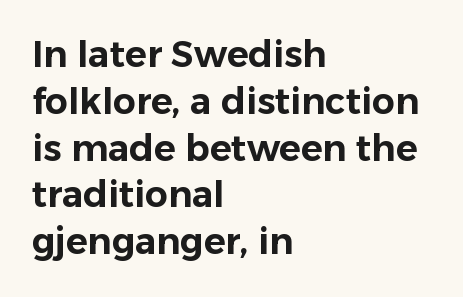
The image shows 36 px sans-serif type, upright; set left-aligned, normal line spacing (1.3x), normal letter spacing, not underlined; low stroke contrast and a medium x-height.
